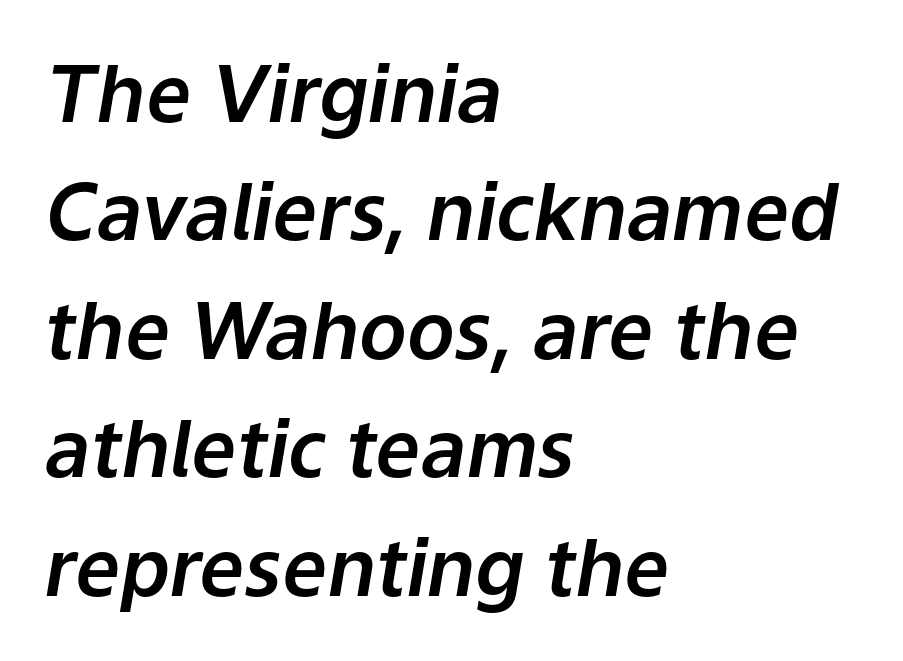
{"italic": "yes", "lean": "right", "slant_degrees": 9, "width": "normal", "stroke_contrast": "low", "x_height": "medium", "monospaced": "no", "underline": "no", "align": "left", "line_spacing": "normal", "line_spacing_ratio": 1.5, "letter_spacing": "normal", "letter_spacing_em": 0.0, "glyph_px": 79}
